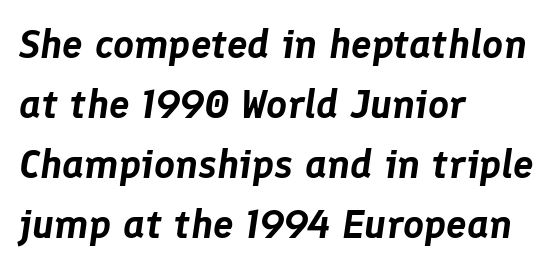
{"italic": "yes", "lean": "right", "slant_degrees": 8, "width": "normal", "stroke_contrast": "low", "x_height": "medium", "monospaced": "no", "underline": "no", "align": "left", "line_spacing": "normal", "line_spacing_ratio": 1.46, "letter_spacing": "normal", "letter_spacing_em": 0.0, "glyph_px": 41}
